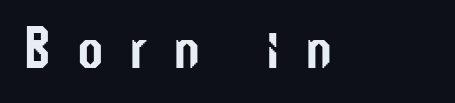
Q: Is the text italic (slanted)? A: No, it is upright.
Q: Is the typeface a serif or a sans-serif typeface? A: Sans-serif.
Q: Is the text underlined? A: No.
Q: Is the spacing between letters normal or unusually wide? A: Unusually wide.
Q: Width (condensed, normal, or wide)? A: Condensed.
Q: Stroke contrast? A: Low.
Q: x-height? A: Medium.
Q: Monospaced? A: No.
